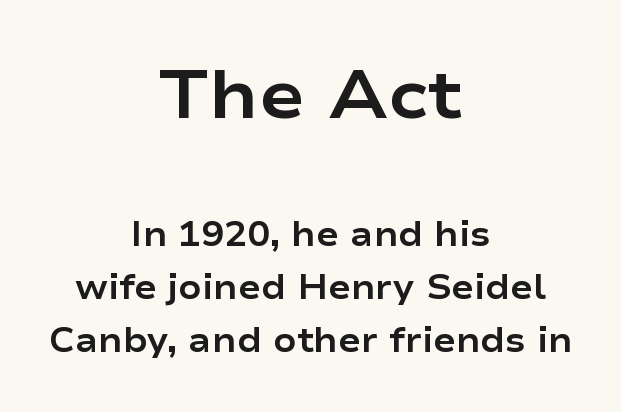
Large over small — that's the arrangement of the two blocks here. Underline: absent. The rendering shows plain stroke endings on the letterforms — a sans-serif design. You could call the tracking neutral — neither tight nor loose.
